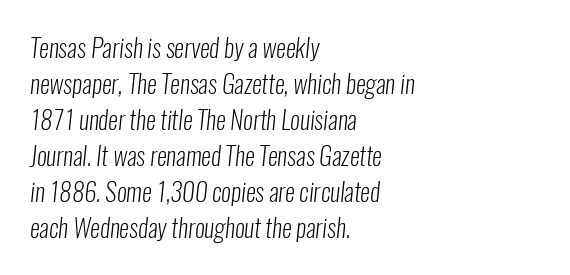
Evenly set lines give the paragraph a standard silhouette. Stems and bowls with no extra thickness — not bold. Line beginnings align vertically; line endings do not. This rendering features lettering with no underline. Words appear dense and cohesive because spacing is normal.
